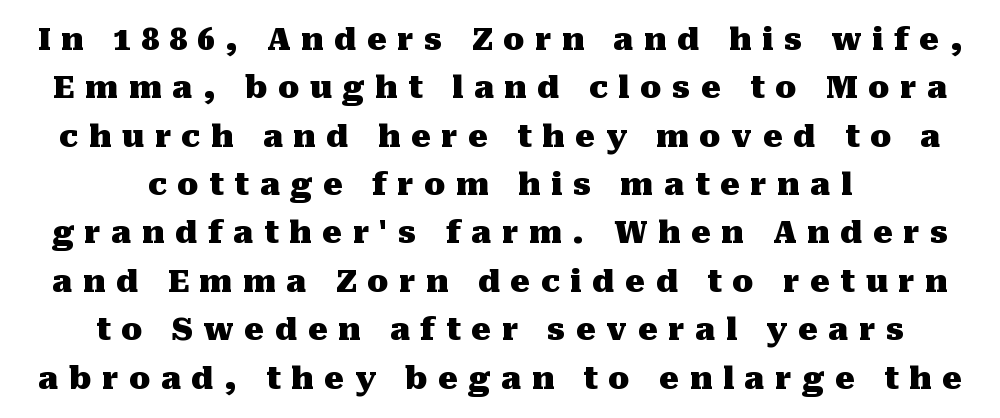
Q: Is the text bold? A: Yes.
Q: Is the text italic (slanted)? A: No, it is upright.
Q: Is the typeface a serif or a sans-serif typeface? A: Serif.
Q: Is the text underlined? A: No.
Q: How is the paragraph aligned? A: Centered.
Q: Is the spacing between letters normal or unusually wide? A: Unusually wide.
Q: Is the spacing between lines tight, normal or loose? A: Normal.
Q: Width (condensed, normal, or wide)? A: Normal.
Q: Stroke contrast? A: Medium.
Q: x-height? A: Medium.
Q: Monospaced? A: No.
